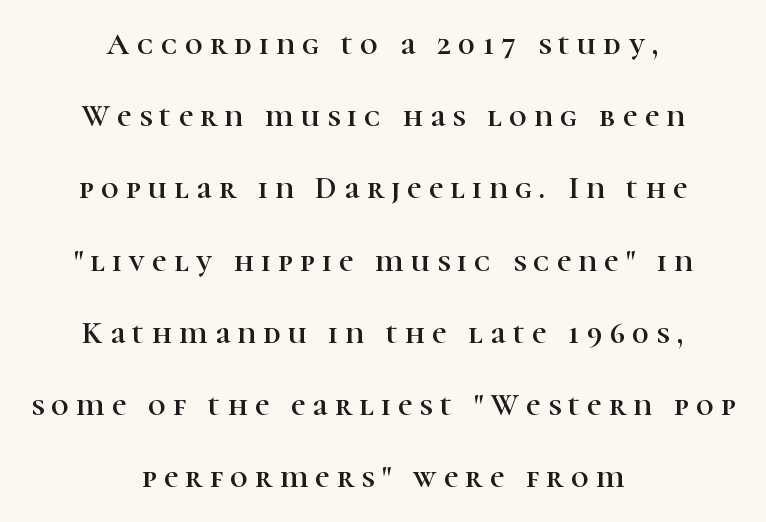
Q: Is the text italic (slanted)? A: No, it is upright.
Q: Is the typeface a serif or a sans-serif typeface? A: Serif.
Q: Is the text underlined? A: No.
Q: How is the paragraph aligned? A: Centered.
Q: Is the spacing between letters normal or unusually wide? A: Unusually wide.
Q: Is the spacing between lines tight, normal or loose? A: Loose.
Q: Width (condensed, normal, or wide)? A: Normal.
Q: Stroke contrast? A: High.
Q: x-height? A: Medium.
Q: Monospaced? A: No.
